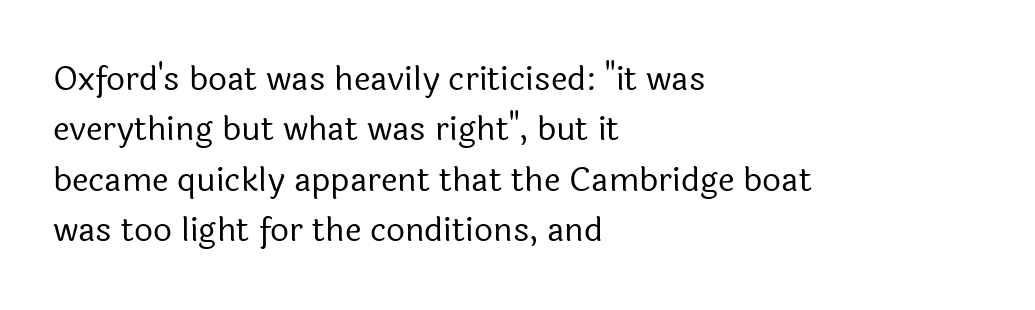
{"serif": "no", "italic": "no", "bold": "no", "weight": "regular", "width": "normal", "x_height": "medium", "monospaced": "no", "underline": "no", "align": "left", "line_spacing": "normal", "line_spacing_ratio": 1.53, "letter_spacing": "normal", "letter_spacing_em": 0.0, "glyph_px": 33}
